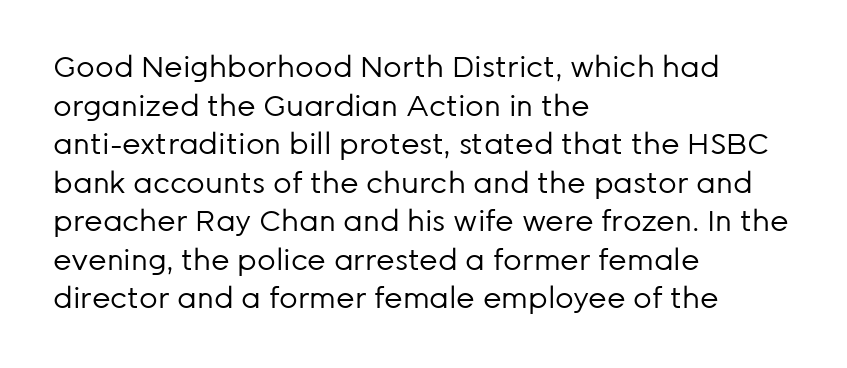
Proportional: the letters do not fall into vertical columns. The font family rendered here belongs to the sans-serif group. Does the copy run flush right? No — it runs flush left. The type is set solid horizontally, with unmodified tracking.
